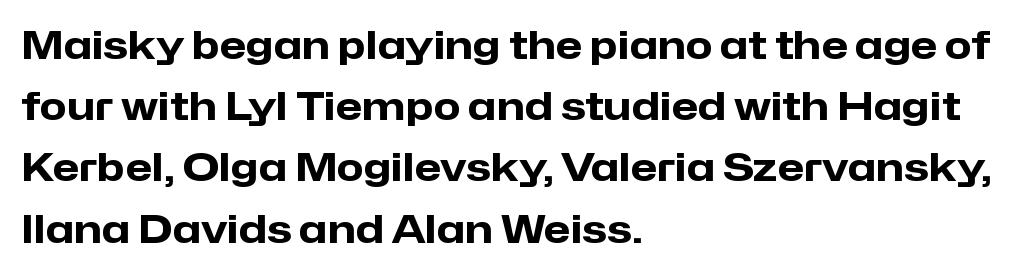
{"serif": "no", "italic": "no", "bold": "yes", "weight": "heavy", "width": "normal", "stroke_contrast": "low", "x_height": "medium", "monospaced": "no", "underline": "no", "align": "left", "line_spacing": "normal", "line_spacing_ratio": 1.57, "letter_spacing": "normal", "letter_spacing_em": 0.0, "glyph_px": 39}
